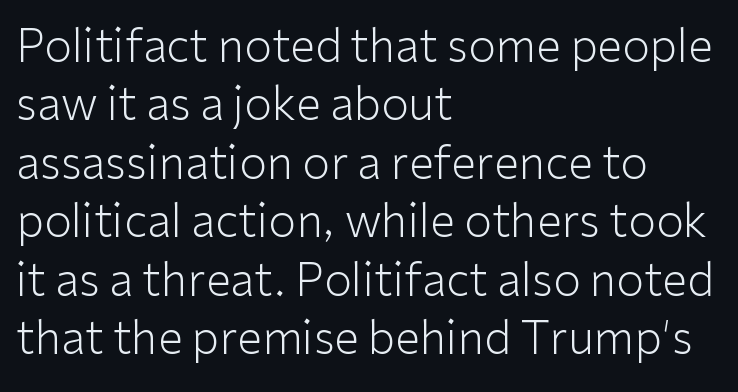
The image shows 45 px light sans-serif type, upright; set left-aligned, normal line spacing (1.3x), normal letter spacing, not underlined; low stroke contrast and a medium x-height.
